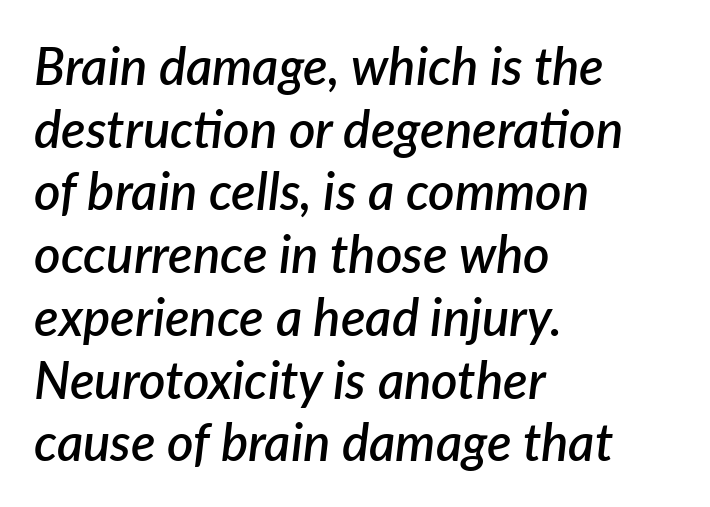
The image shows 51 px semibold type, italic (leaning right); set left-aligned, line spacing 1.23x, normal letter spacing, not underlined; low stroke contrast and a medium x-height.
